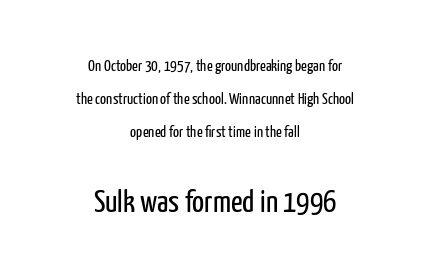
Nope, no serifs anywhere on these letters. These lines were composed using upright roman letters. Rows of type keep a wide berth in the vertical direction. Stem width sits at or under what a default text font uses.
